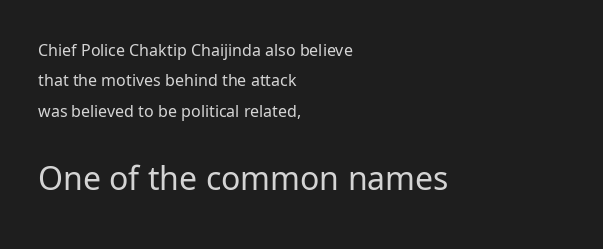
The emphasis by scale lands on block number two, below. Lines of text with bare space underneath. Do the characters align in a grid? No, the font is proportional. The weight tops out at a normal text grade. This is roman type, the default non-slanted kind.
